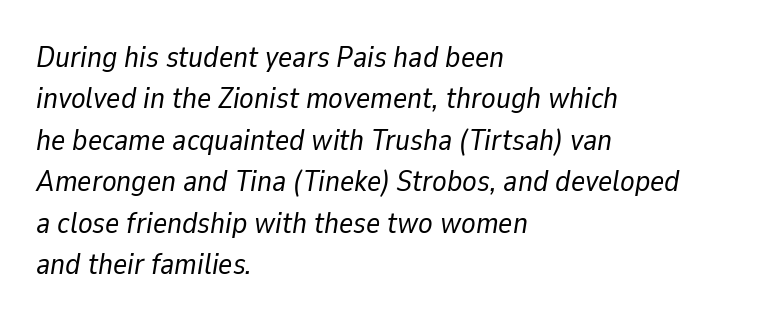
Q: Is the text bold? A: No.
Q: Is the text italic (slanted)? A: Yes, it leans right by about 9 degrees.
Q: Is the text underlined? A: No.
Q: How is the paragraph aligned? A: Left-aligned.
Q: Is the spacing between letters normal or unusually wide? A: Normal.
Q: Is the spacing between lines tight, normal or loose? A: Normal.
Q: Width (condensed, normal, or wide)? A: Normal.
Q: Stroke contrast? A: Low.
Q: x-height? A: Medium.
Q: Monospaced? A: No.
